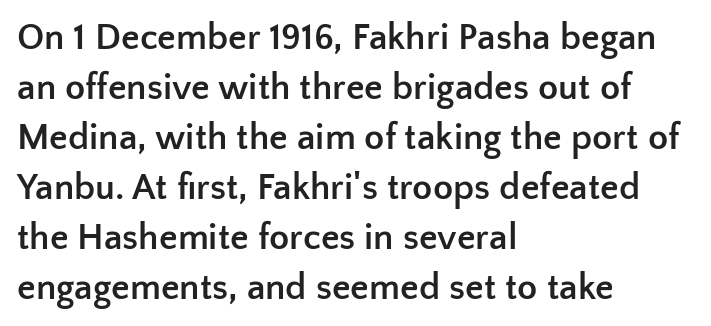
Q: Is the text bold? A: Yes.
Q: Is the text italic (slanted)? A: No, it is upright.
Q: Is the typeface a serif or a sans-serif typeface? A: Sans-serif.
Q: Is the text underlined? A: No.
Q: How is the paragraph aligned? A: Left-aligned.
Q: Is the spacing between letters normal or unusually wide? A: Normal.
Q: Is the spacing between lines tight, normal or loose? A: Normal.
Q: Width (condensed, normal, or wide)? A: Normal.
Q: Stroke contrast? A: Low.
Q: x-height? A: Medium.
Q: Monospaced? A: No.
